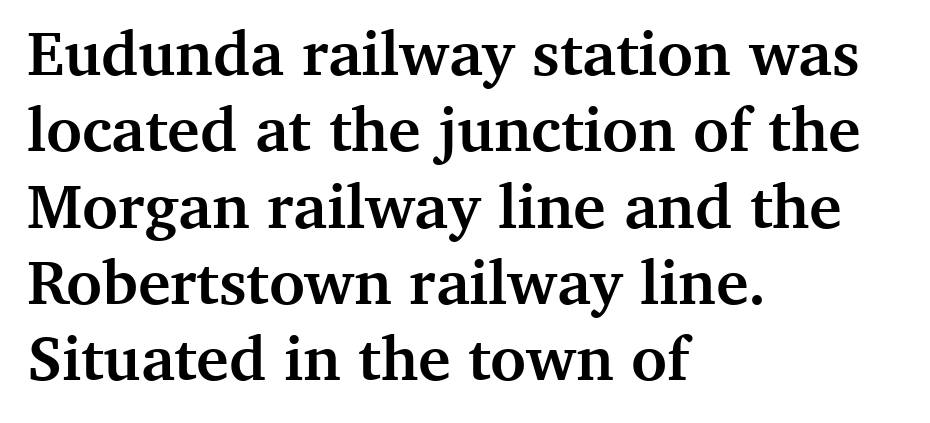
{"serif": "yes", "italic": "no", "bold": "yes", "weight": "semibold", "width": "normal", "stroke_contrast": "medium", "x_height": "medium", "monospaced": "no", "underline": "no", "align": "left", "line_spacing_ratio": 1.23, "letter_spacing": "normal", "letter_spacing_em": 0.0, "glyph_px": 62}
